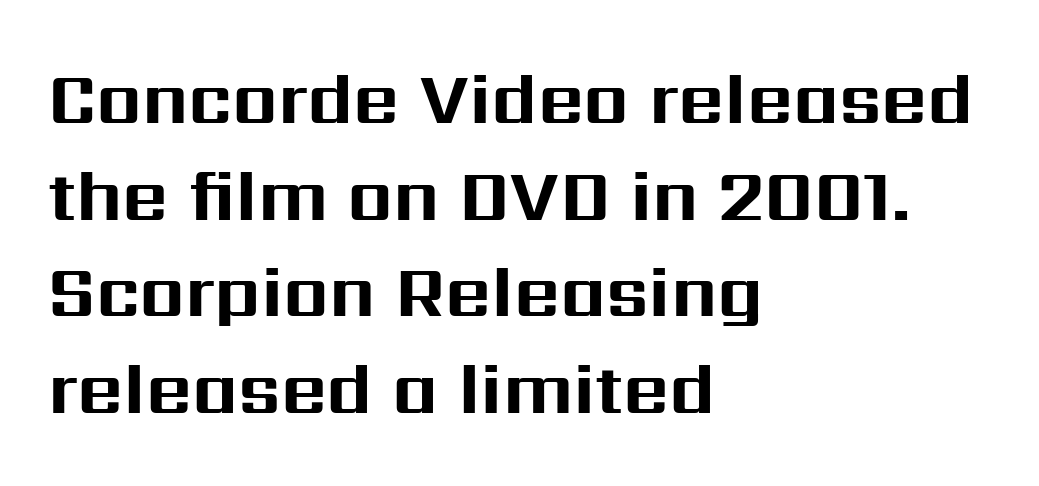
{"serif": "no", "italic": "no", "bold": "yes", "weight": "bold", "width": "normal", "stroke_contrast": "medium", "x_height": "medium", "monospaced": "no", "underline": "no", "align": "left", "line_spacing": "normal", "line_spacing_ratio": 1.36, "letter_spacing": "normal", "letter_spacing_em": 0.0, "glyph_px": 71}
